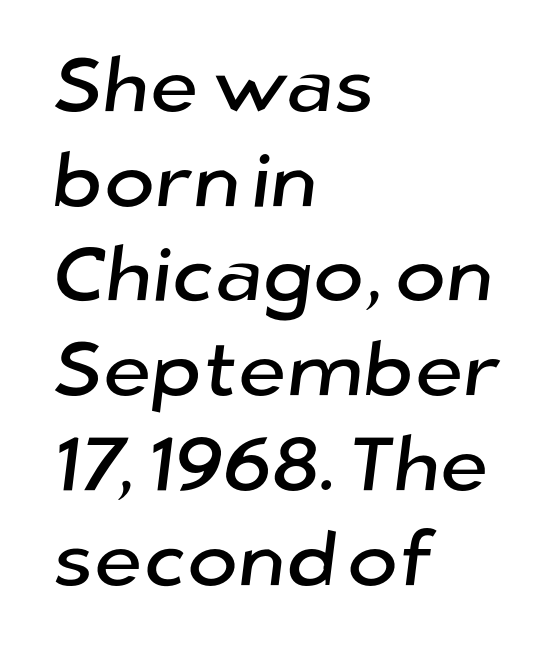
The image shows 77 px sans-serif type; set left-aligned, line spacing 1.23x, normal letter spacing, not underlined; low stroke contrast and a medium x-height.
